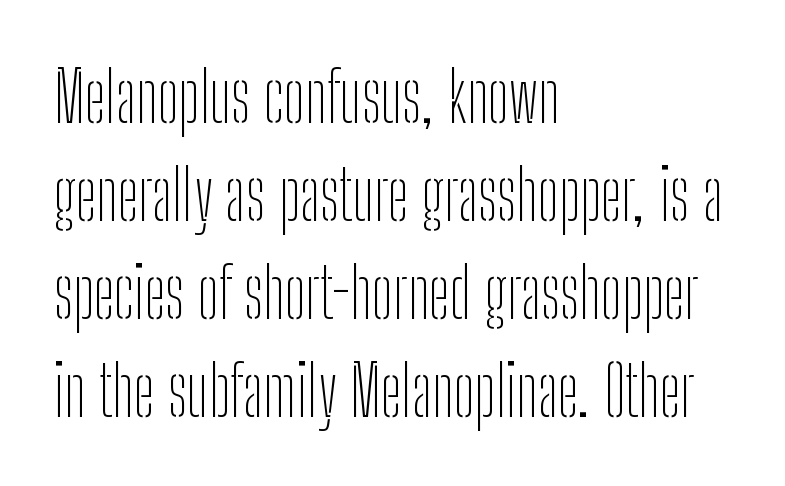
Q: Is the text bold? A: No.
Q: Is the text italic (slanted)? A: No, it is upright.
Q: Is the typeface a serif or a sans-serif typeface? A: Sans-serif.
Q: Is the text underlined? A: No.
Q: How is the paragraph aligned? A: Left-aligned.
Q: Is the spacing between letters normal or unusually wide? A: Normal.
Q: Is the spacing between lines tight, normal or loose? A: Normal.
Q: Width (condensed, normal, or wide)? A: Condensed.
Q: Stroke contrast? A: Low.
Q: x-height? A: Medium.
Q: Monospaced? A: No.
